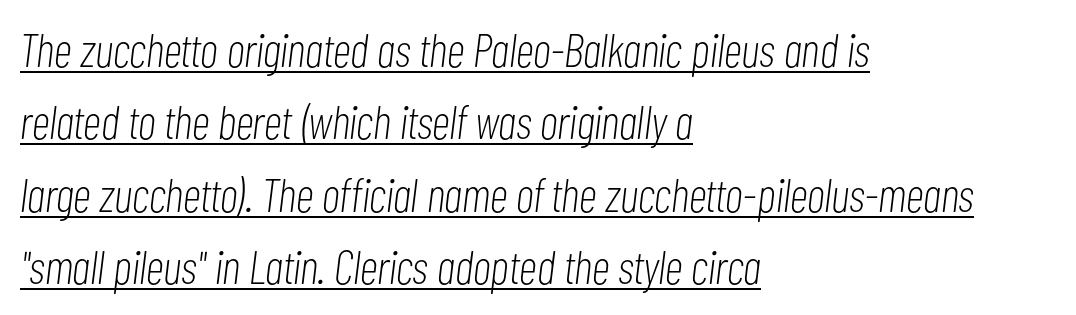
What's the leading like? Ordinary, nothing unusual. Notice how the stems are inclined rather than vertical — that's the hallmark of italics. One-word summary of the alignment: left. The face used here is rendered with its standard letterfit. Think of a printed novel: that variable character pitch is what you see here. Honestly, the underline is the first thing you notice here.
